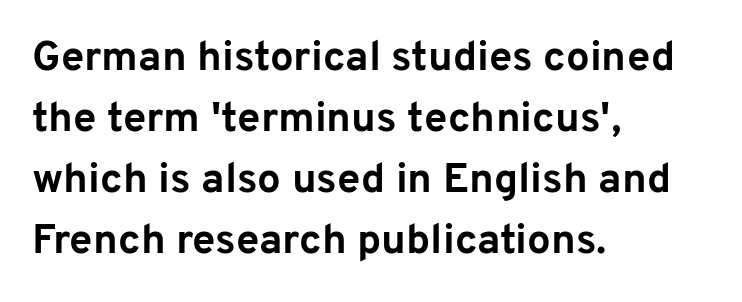
The image shows 42 px bold sans-serif type, upright; set left-aligned, normal line spacing (1.45x), normal letter spacing, not underlined; low stroke contrast and a medium x-height.
